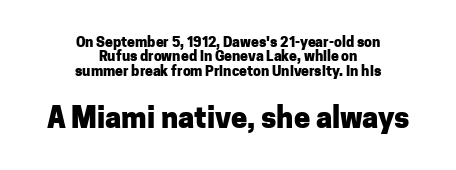
The image shows 29 px heavy sans-serif type, upright; set centered, tight line spacing (1.02x), normal letter spacing, not underlined; the second (bottom) block is 2.07x larger; low stroke contrast and a medium x-height.
